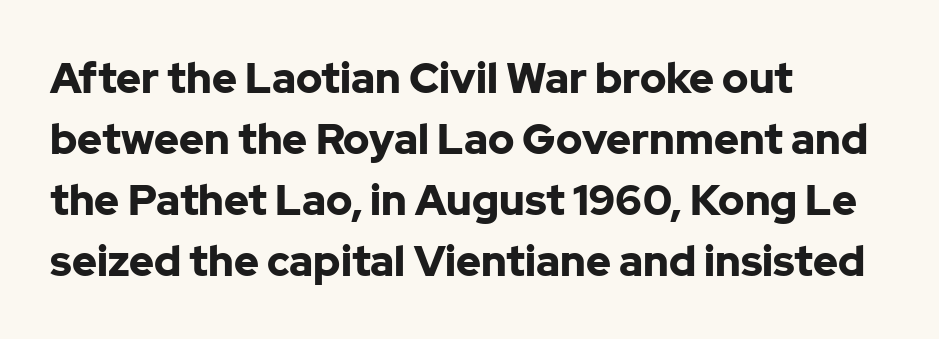
Vertical strokes here are truly vertical. These lines sit exactly where default settings would place them. Notice how the passage keeps a crisp vertical edge on the left only. Nothing unusual about the tracking: characters are spaced as the font intends. The characters display no serif detailing; their extremities are plain. Descenders are the only things crossing below the line.
